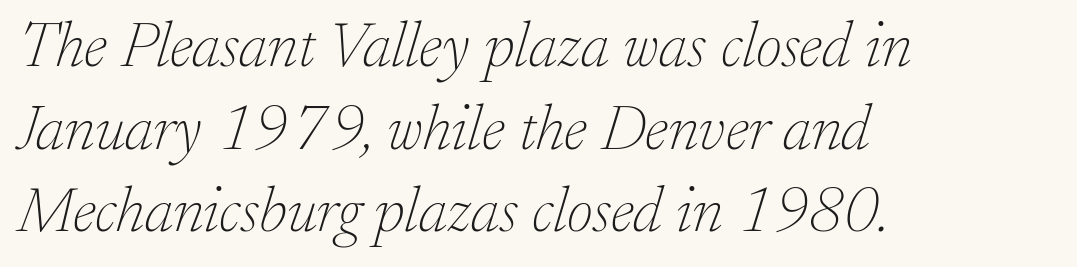
Letters have the restrained weight of plain body copy at most. Line starts are locked; line ends wander. Is there much room between lines? A standard amount, neither cramped nor airy. Standard letterfit; no display-style spreading of the glyphs. Does the type have serifs? Yes, each stem ends in a small foot. The glyphs look as if they've been sheared to an angle.
